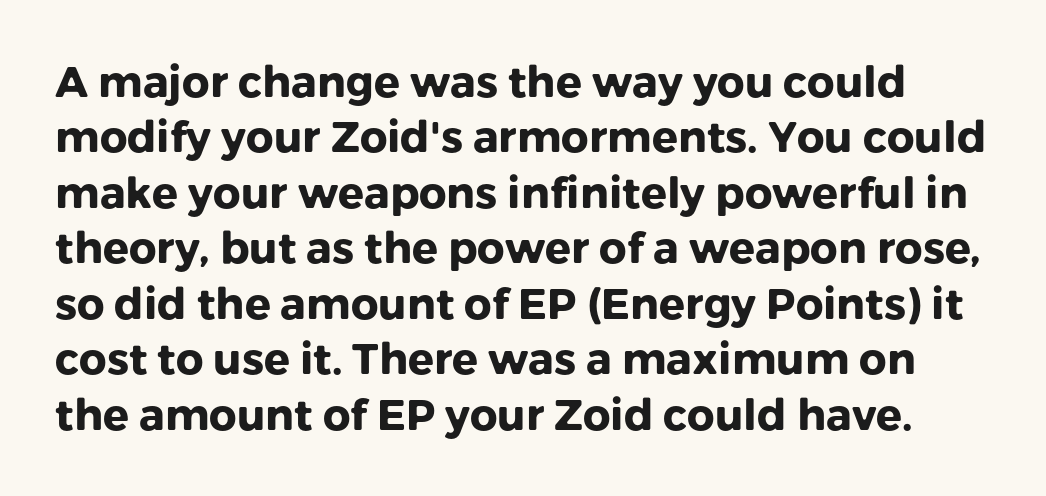
The image shows 43 px heavy sans-serif type, upright; set normal line spacing (1.29x), normal letter spacing, not underlined; low stroke contrast and a medium x-height.
